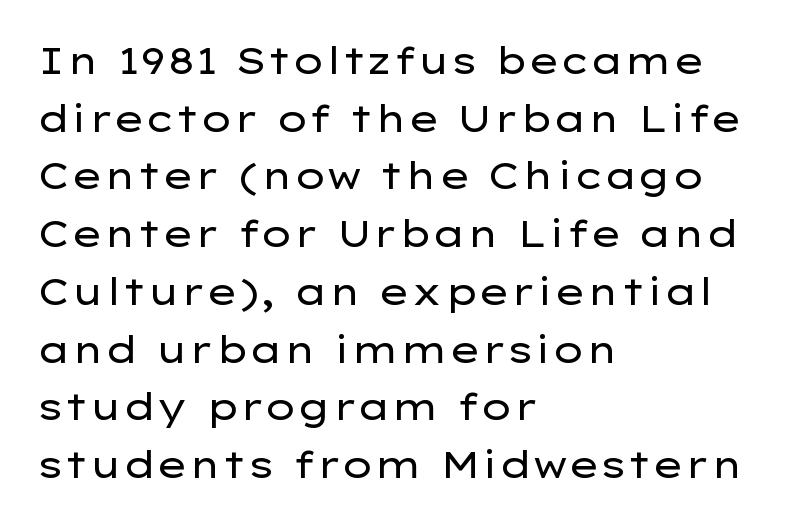
{"serif": "no", "italic": "no", "bold": "no", "weight": "regular", "width": "wide", "stroke_contrast": "low", "x_height": "medium", "monospaced": "no", "underline": "no", "align": "left", "line_spacing": "normal", "line_spacing_ratio": 1.56, "letter_spacing": "normal", "letter_spacing_em": 0.0, "glyph_px": 37}
